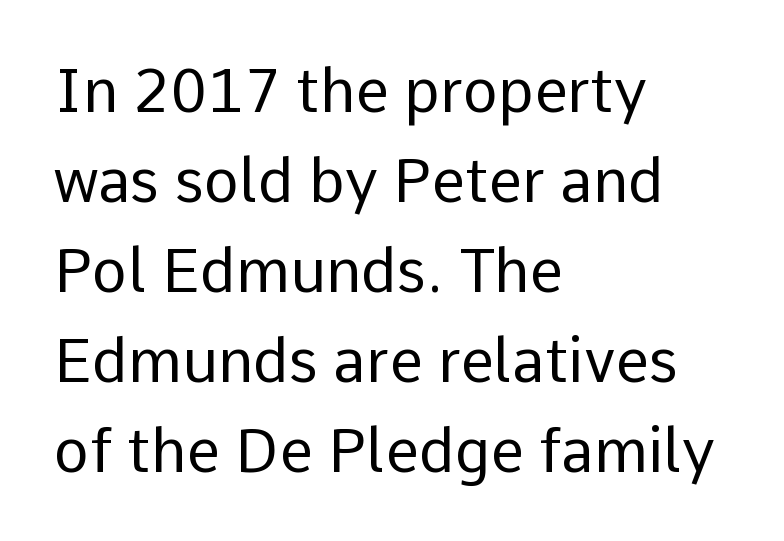
Weight: not bold — regular or lighter. Is the block centered? No — it sits flush against the left margin. These lines were composed using upright roman letters. In terms of leading, this rendering sits right in the middle. The zone under the glyphs is completely vacant. Look at the bottom of the vertical strokes: they stop flat, with no serifs.
